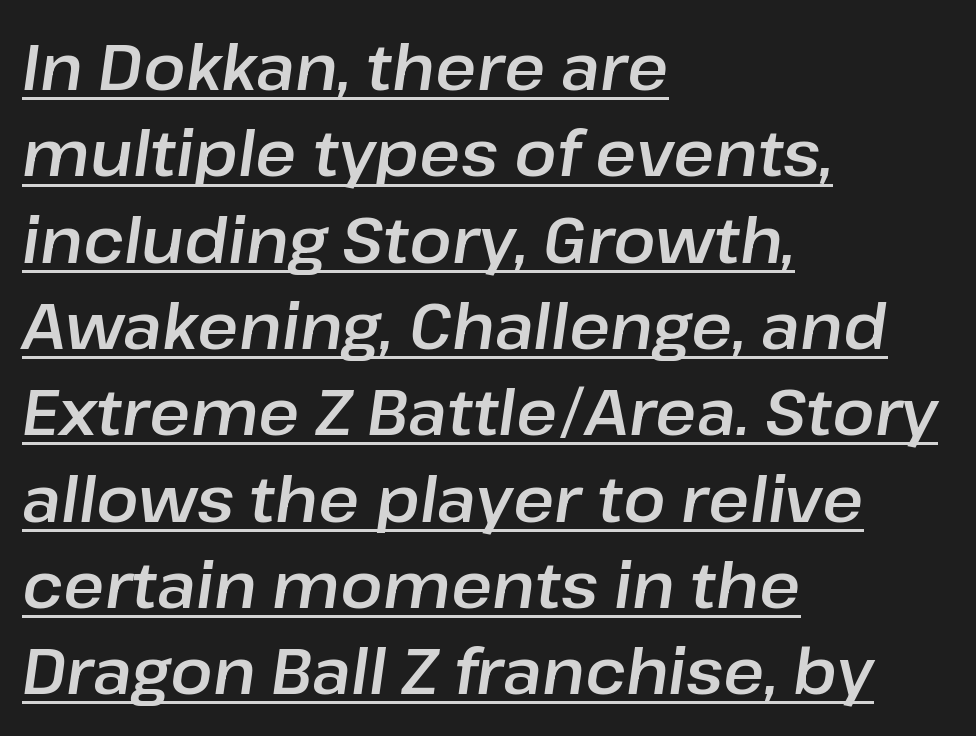
Leading matches the norm, producing a regular column. The lines are quadded left. The tracking reads as untouched default to a designer's eye. Decoration check: the copy is underlined.
